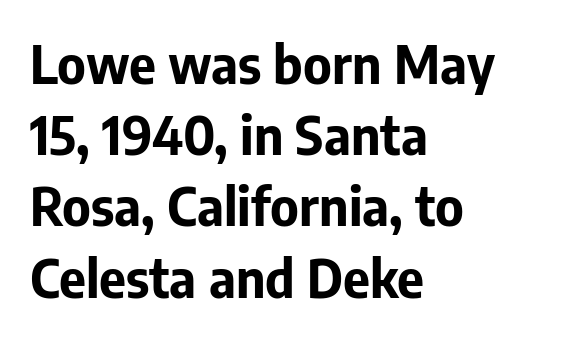
The lettering holds an erect, upright posture throughout. No extra tracking has been applied to these lines. Look at the bottom of the vertical strokes: they stop flat, with no serifs. Lines of text with bare space underneath. Where is the straight margin? On the left. Its strokes are broad and dark, the hallmark of bold type.
